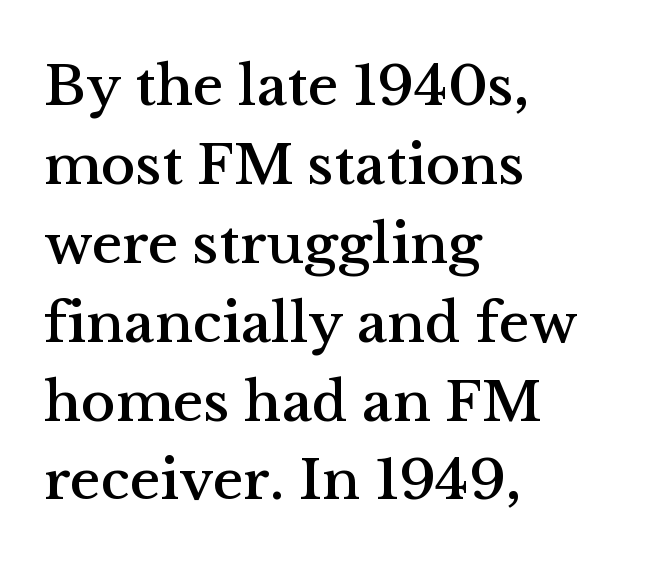
Posture: upright roman. Yep, those are serifs on the letters. The baseline area is clear. All the whitespace from short lines collects on the right. Note the varied advance widths — an 'i' is clearly narrower than an 'm'.
